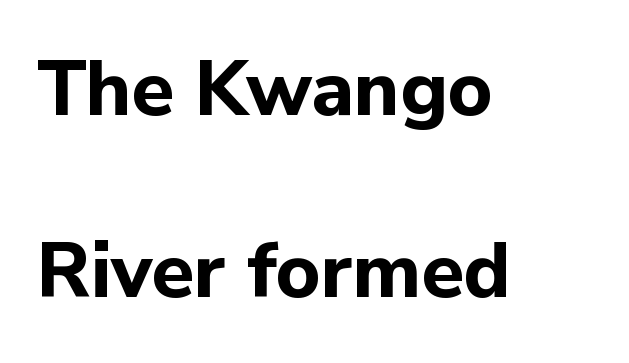
Proportional: the letters do not fall into vertical columns. Which margin do the lines hug? The left one — the right edge is uneven. Widely set lines give the paragraph a tall, airy silhouette. The string is rendered with underlining switched off. Standard letterfit; no display-style spreading of the glyphs. This is roman type, the default non-slanted kind.
